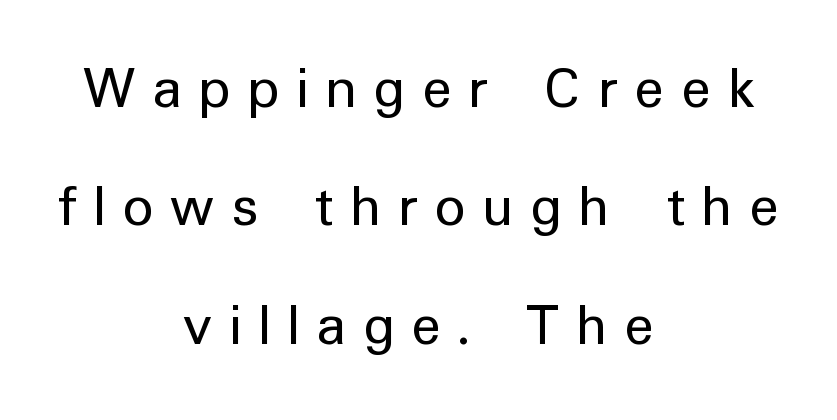
{"serif": "no", "italic": "no", "bold": "no", "weight": "regular", "width": "normal", "stroke_contrast": "low", "x_height": "medium", "monospaced": "no", "underline": "no", "align": "center", "line_spacing": "loose", "line_spacing_ratio": 1.91, "letter_spacing": "wide", "letter_spacing_em": 0.27, "glyph_px": 62}
